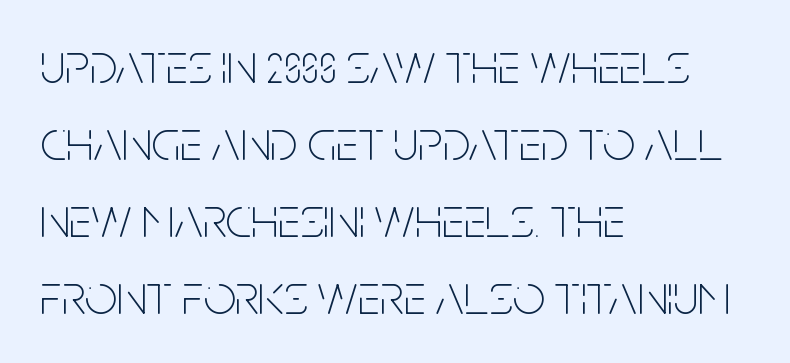
The image shows 57 px thin, condensed sans-serif type, upright; set left-aligned, normal line spacing (1.35x), normal letter spacing, not underlined; low stroke contrast and a large x-height.
